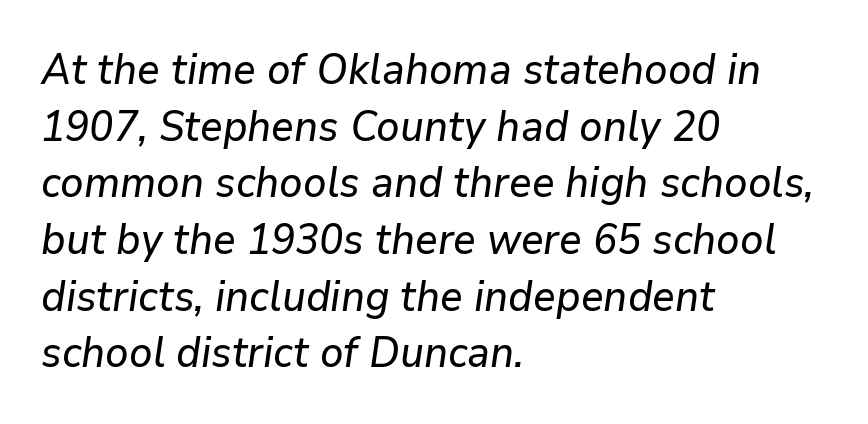
The image shows 42 px text type, italic (leaning right); set left-aligned, normal line spacing (1.35x), normal letter spacing, not underlined; low stroke contrast and a medium x-height.
